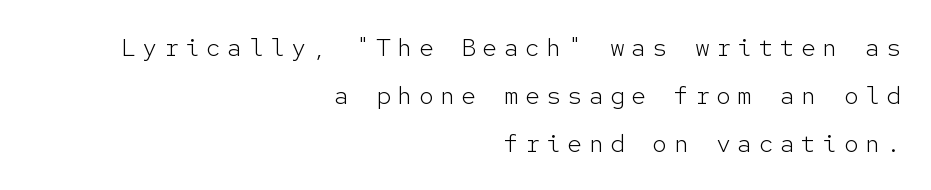
{"italic": "no", "bold": "no", "underline": "no", "align": "right", "line_spacing": "loose", "line_spacing_ratio": 1.92, "letter_spacing": "wide", "letter_spacing_em": 0.25, "glyph_px": 25}
